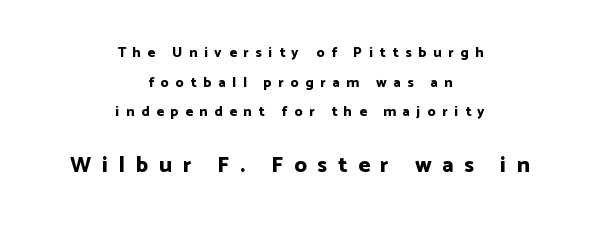
The image shows 22 px bold type, upright; set centered, loose line spacing (2.11x), unusually wide letter spacing (+0.49 em), not underlined; the second (bottom) block is 1.57x larger.
